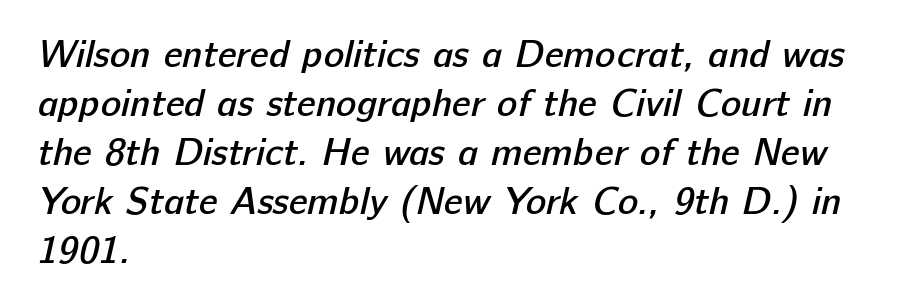
{"serif": "no", "bold": "semi", "weight": "semibold", "width": "normal", "stroke_contrast": "low", "x_height": "medium", "monospaced": "no", "underline": "no", "align": "left", "line_spacing": "normal", "line_spacing_ratio": 1.29, "letter_spacing": "normal", "letter_spacing_em": 0.0, "glyph_px": 38}
